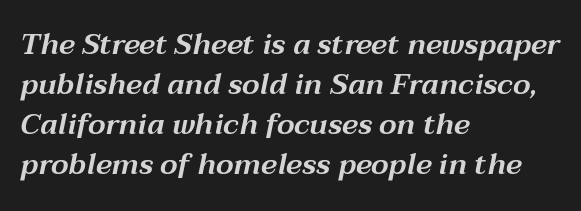
{"italic": "yes", "lean": "right", "slant_degrees": 12, "width": "wide", "stroke_contrast": "medium", "x_height": "medium", "monospaced": "no", "underline": "no", "align": "left", "line_spacing": "normal", "line_spacing_ratio": 1.38, "letter_spacing": "normal", "letter_spacing_em": 0.0, "glyph_px": 29}
